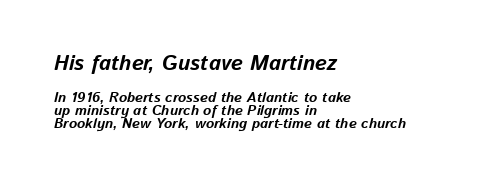
The image shows 21 px bold type, italic (leaning right); set left-aligned, tight line spacing (0.95x), normal letter spacing, not underlined; the first (top) block is 1.5x larger.
